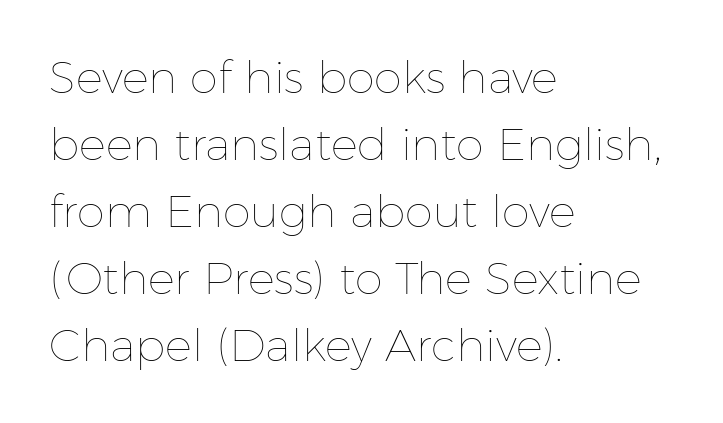
Students, observe: this is what conventionally led text looks like. Posture: vertical. This is not heavy type; no bold has been used. All the whitespace from short lines collects on the right. Letter spacing: default.
